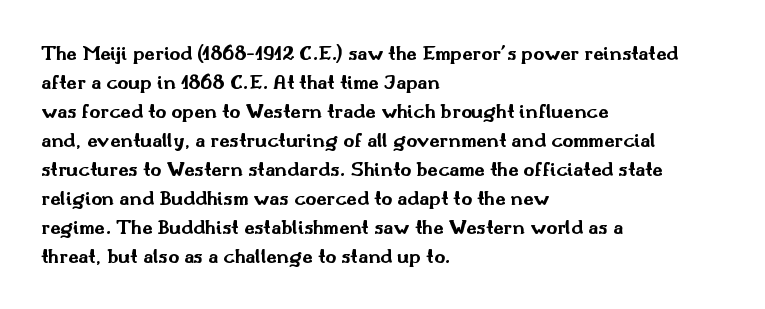
{"italic": "no", "bold": "yes", "underline": "no", "align": "left", "line_spacing": "normal", "line_spacing_ratio": 1.38, "letter_spacing": "normal", "letter_spacing_em": 0.0, "glyph_px": 21}
